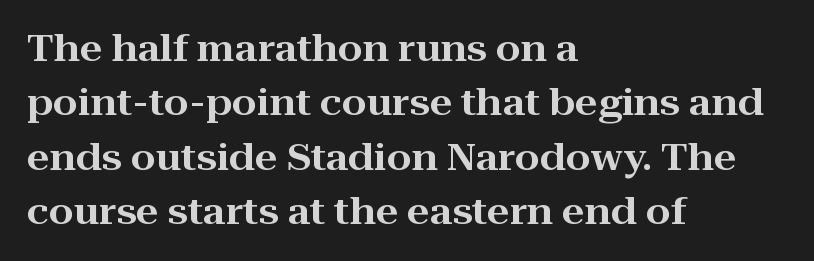
{"serif": "yes", "italic": "no", "width": "wide", "stroke_contrast": "high", "x_height": "medium", "monospaced": "no", "underline": "no", "align": "left", "line_spacing": "normal", "line_spacing_ratio": 1.51, "letter_spacing": "normal", "letter_spacing_em": 0.0, "glyph_px": 36}
